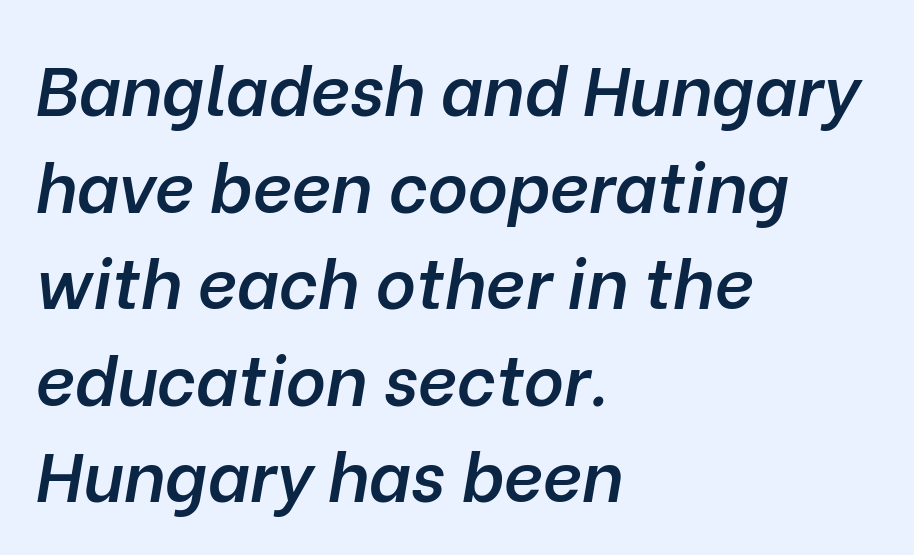
Q: Is the text bold? A: Semi-bold.
Q: Is the text italic (slanted)? A: Yes, it leans right by about 10 degrees.
Q: Is the text underlined? A: No.
Q: How is the paragraph aligned? A: Left-aligned.
Q: Is the spacing between letters normal or unusually wide? A: Normal.
Q: Is the spacing between lines tight, normal or loose? A: Normal.
Q: Width (condensed, normal, or wide)? A: Normal.
Q: Stroke contrast? A: Low.
Q: x-height? A: Medium.
Q: Monospaced? A: No.
